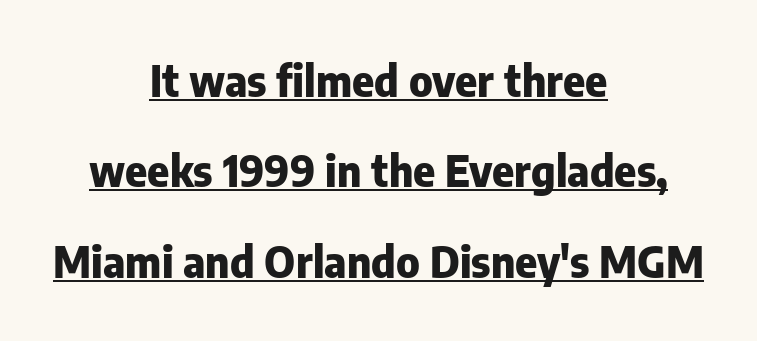
Q: Is the text bold? A: Yes.
Q: Is the text italic (slanted)? A: No, it is upright.
Q: Is the typeface a serif or a sans-serif typeface? A: Sans-serif.
Q: Is the text underlined? A: Yes.
Q: How is the paragraph aligned? A: Centered.
Q: Is the spacing between letters normal or unusually wide? A: Normal.
Q: Is the spacing between lines tight, normal or loose? A: Loose.
Q: Width (condensed, normal, or wide)? A: Normal.
Q: Stroke contrast? A: Low.
Q: x-height? A: Medium.
Q: Monospaced? A: No.
